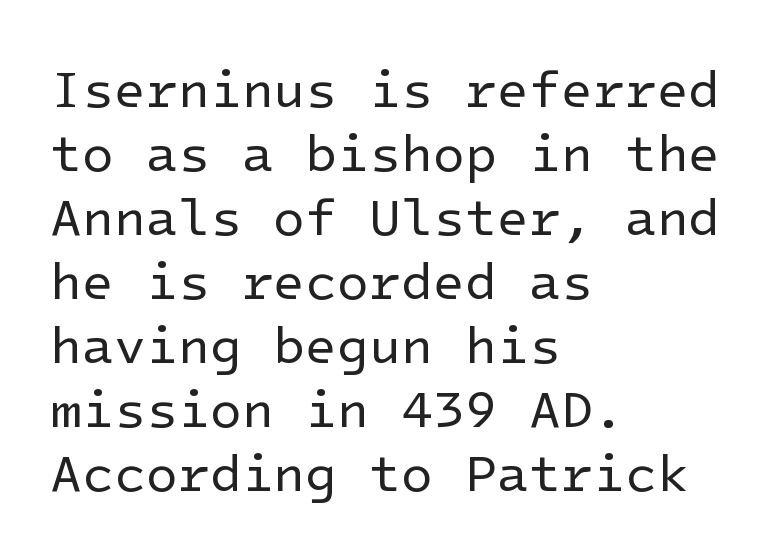
Heaviness? Minimal to ordinary, like unemphasized prose. The specimen reads as upright at a glance. Is this a sans? Yes — the strokes have no serifs. Horizontally, the lines are justified to the leading edge only. Only glyphs here, with clear space below each row.
